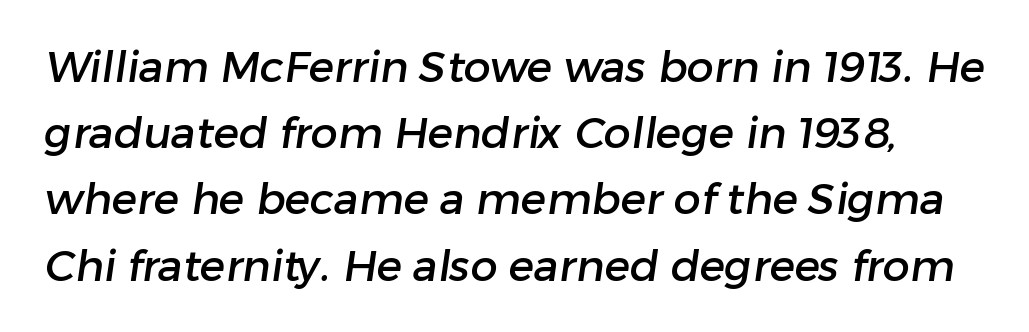
There is no visible air inserted between adjacent glyphs. Here the designer chose a conventional face with non-uniform glyph widths. Is there much room between lines? A standard amount, neither cramped nor airy. This sample uses a sans-serif face. Glance below the letters and you will spot only blank space.
